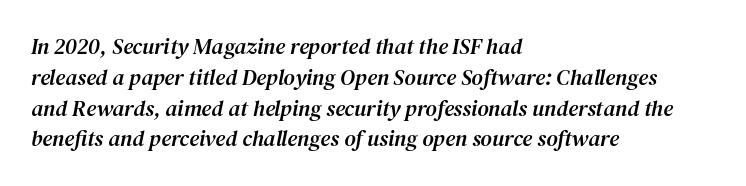
The image shows 22 px text type, italic (leaning right); set left-aligned, normal line spacing (1.4x), normal letter spacing, not underlined.
